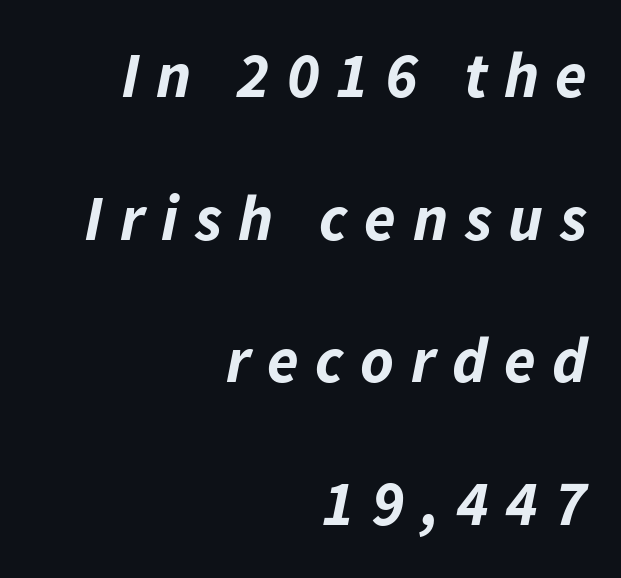
The image shows 64 px bold type, italic (leaning right); set right-aligned, loose line spacing (2.23x), unusually wide letter spacing (+0.26 em), not underlined; low stroke contrast and a medium x-height.
